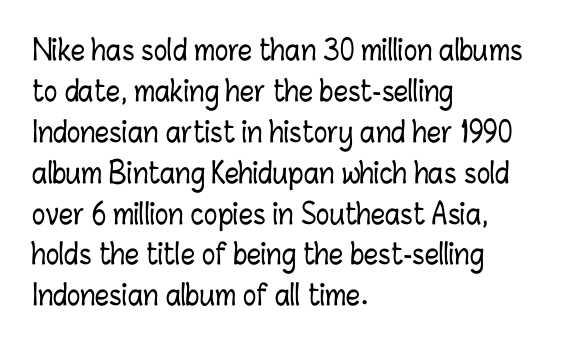
The image shows 28 px condensed type, upright; set left-aligned, normal line spacing (1.46x), normal letter spacing, not underlined; low stroke contrast and a medium x-height.
